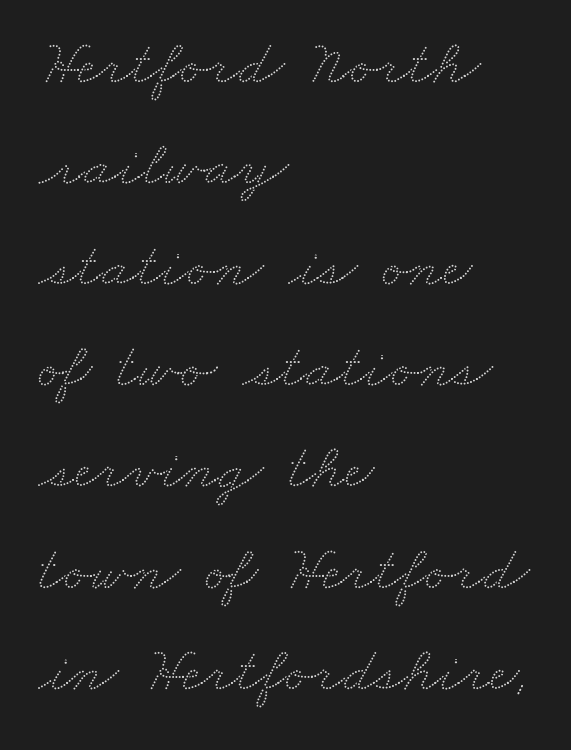
How would I describe the line gaps? Plain and ordinary. One-word summary of the alignment: left. Here the designer chose a conventional face with non-uniform glyph widths. Unmarked baselines from the first word to the last. Honestly, the letter spacing is just normal — you wouldn't notice it.
